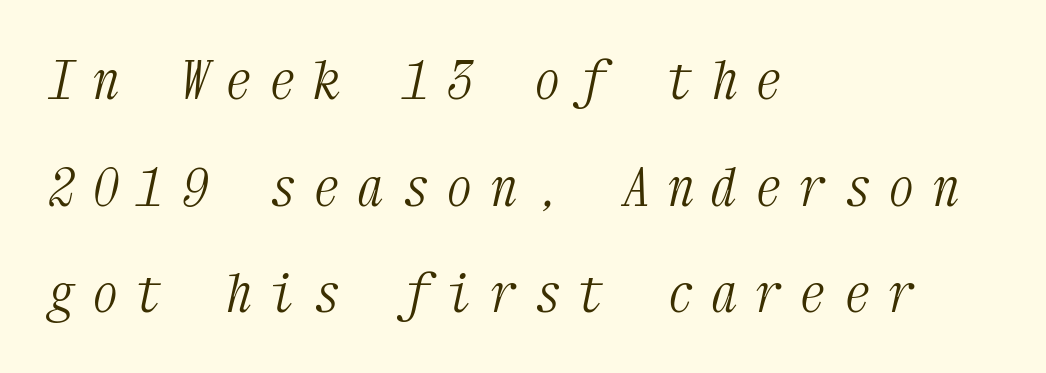
Q: Is the text bold? A: No.
Q: Is the text italic (slanted)? A: Yes, it leans right by about 12 degrees.
Q: Is the typeface a serif or a sans-serif typeface? A: Serif.
Q: Is the text underlined? A: No.
Q: How is the paragraph aligned? A: Left-aligned.
Q: Is the spacing between letters normal or unusually wide? A: Unusually wide.
Q: Is the spacing between lines tight, normal or loose? A: Loose.
Q: Width (condensed, normal, or wide)? A: Condensed.
Q: Stroke contrast? A: Medium.
Q: x-height? A: Medium.
Q: Monospaced? A: Yes.
